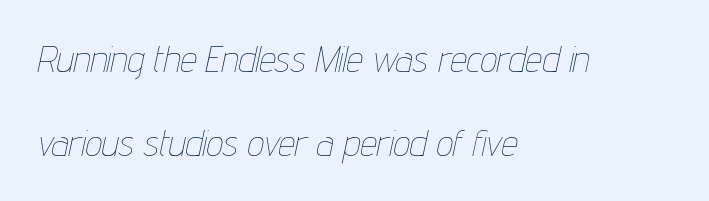
{"italic": "yes", "lean": "right", "slant_degrees": 12, "bold": "no", "weight": "thin", "width": "condensed", "stroke_contrast": "low", "x_height": "medium", "monospaced": "no", "underline": "no", "align": "left", "line_spacing": "loose", "line_spacing_ratio": 2.26, "letter_spacing": "normal", "letter_spacing_em": 0.0, "glyph_px": 37}
